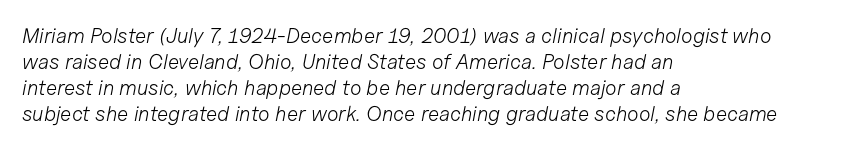
{"italic": "yes", "lean": "right", "slant_degrees": 11, "bold": "no", "underline": "no", "align": "left", "line_spacing_ratio": 1.24, "letter_spacing": "normal", "letter_spacing_em": 0.0, "glyph_px": 21}
